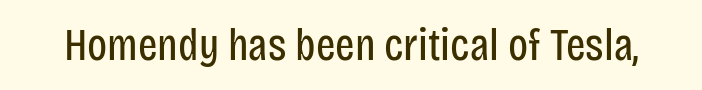
{"serif": "no", "italic": "no", "bold": "no", "weight": "regular", "width": "condensed", "stroke_contrast": "low", "x_height": "large", "monospaced": "no", "underline": "no", "letter_spacing": "normal", "letter_spacing_em": 0.0, "glyph_px": 46}
